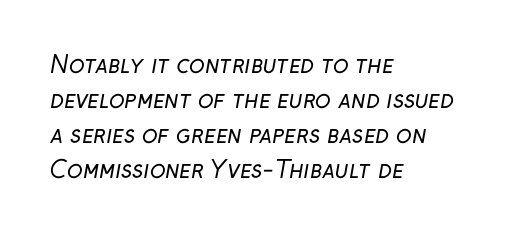
{"bold": "no", "underline": "no", "align": "left", "line_spacing": "normal", "line_spacing_ratio": 1.52, "letter_spacing": "normal", "letter_spacing_em": 0.0, "glyph_px": 23}
